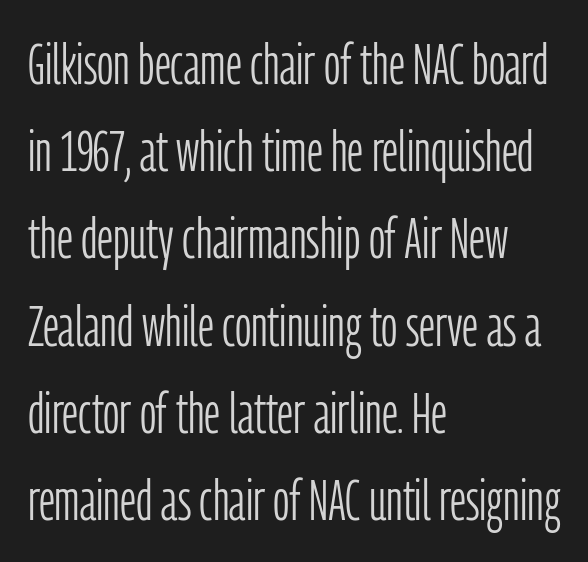
Q: Is the text bold? A: No.
Q: Is the text italic (slanted)? A: No, it is upright.
Q: Is the typeface a serif or a sans-serif typeface? A: Sans-serif.
Q: Is the text underlined? A: No.
Q: How is the paragraph aligned? A: Left-aligned.
Q: Is the spacing between letters normal or unusually wide? A: Normal.
Q: Is the spacing between lines tight, normal or loose? A: Normal.
Q: Width (condensed, normal, or wide)? A: Condensed.
Q: Stroke contrast? A: Low.
Q: x-height? A: Medium.
Q: Monospaced? A: No.
